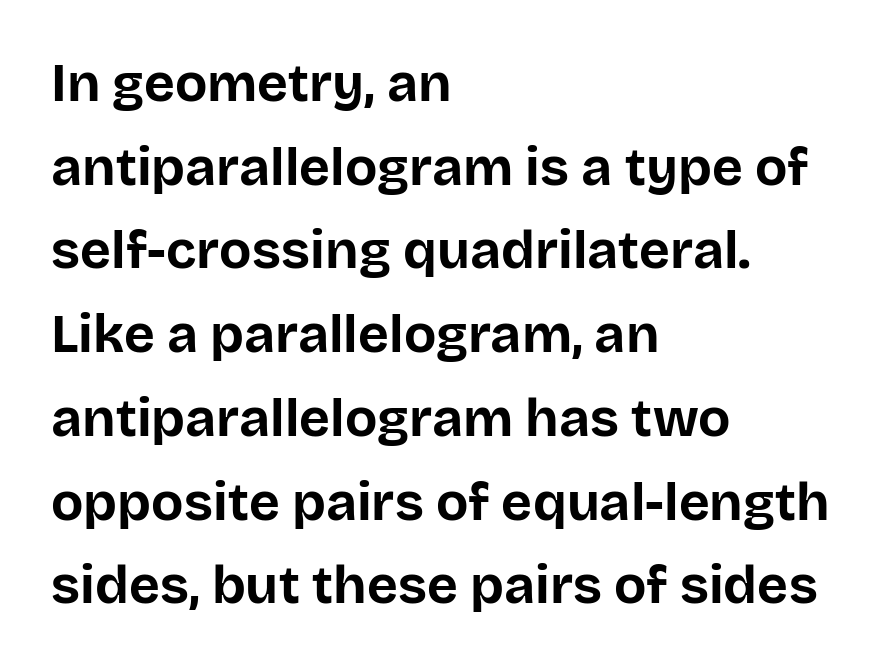
{"serif": "no", "italic": "no", "bold": "yes", "weight": "bold", "width": "normal", "stroke_contrast": "low", "x_height": "large", "monospaced": "no", "underline": "no", "align": "left", "line_spacing": "normal", "line_spacing_ratio": 1.58, "letter_spacing": "normal", "letter_spacing_em": 0.0, "glyph_px": 53}
